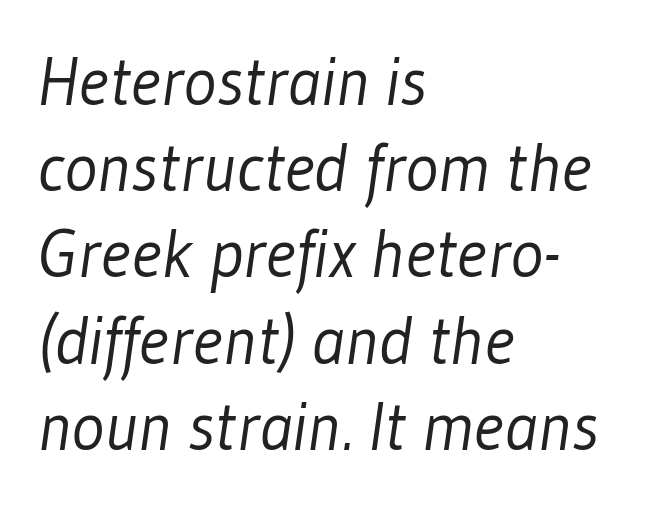
Q: Is the text bold? A: No.
Q: Is the typeface a serif or a sans-serif typeface? A: Sans-serif.
Q: Is the text underlined? A: No.
Q: How is the paragraph aligned? A: Left-aligned.
Q: Is the spacing between letters normal or unusually wide? A: Normal.
Q: Is the spacing between lines tight, normal or loose? A: Normal.
Q: Width (condensed, normal, or wide)? A: Condensed.
Q: Stroke contrast? A: Low.
Q: x-height? A: Medium.
Q: Monospaced? A: No.
